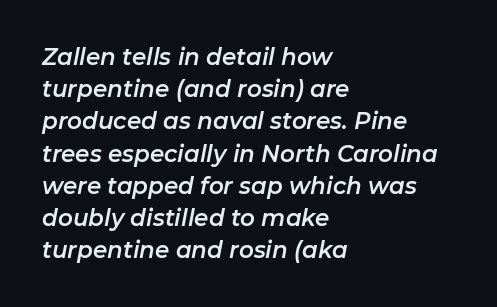
The image shows 23 px text type, italic (leaning right); set left-aligned, normal line spacing (1.4x), normal letter spacing, not underlined.
